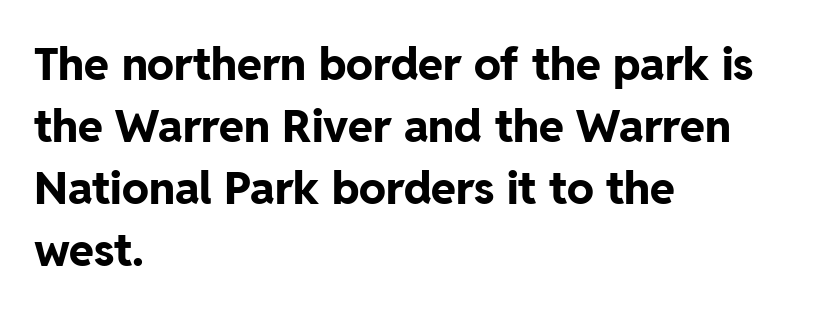
A full-strength bold gives these letters their thick strokes. Note the varied advance widths — an 'i' is clearly narrower than an 'm'. The lines are quadded left. Line spacing here is normal. Underline: absent. Every stem runs plumb, perpendicular to the baseline.
